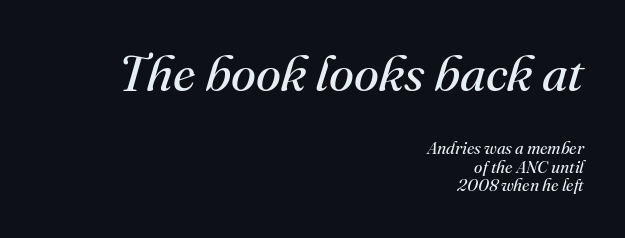
{"serif": "yes", "italic": "yes", "lean": "right", "slant_degrees": 16, "bold": "no", "weight": "regular", "width": "normal", "stroke_contrast": "medium", "x_height": "small", "monospaced": "no", "underline": "no", "align": "right", "line_spacing": "tight", "line_spacing_ratio": 1.09, "letter_spacing": "normal", "letter_spacing_em": 0.0, "larger_block": "first", "size_ratio": 3.0, "glyph_px": 51}
